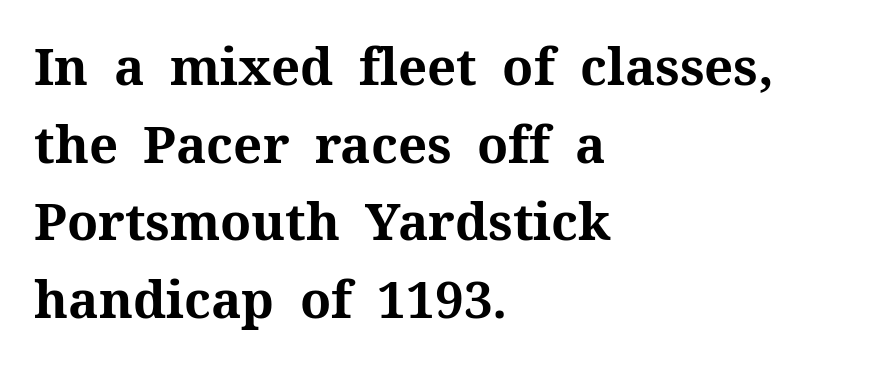
The image shows 51 px bold serif type, upright; set left-aligned, normal line spacing (1.52x), normal letter spacing, not underlined; medium stroke contrast and a medium x-height.
